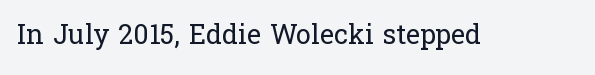
Has an underline been added? It has not. The type is set solid horizontally, with unmodified tracking. The characters are drawn with everyday or finer stroke widths. Every character sits straight up, as roman type does.
